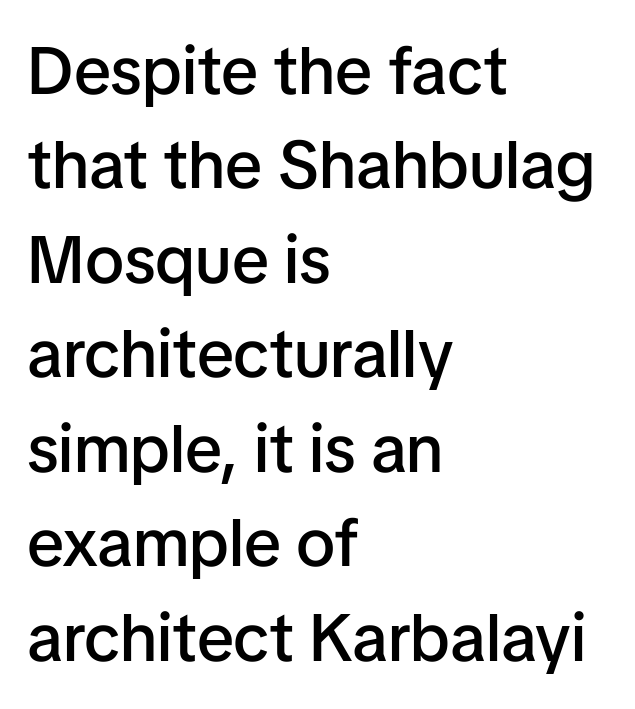
{"serif": "no", "italic": "no", "bold": "semi", "weight": "semibold", "width": "normal", "stroke_contrast": "low", "x_height": "medium", "monospaced": "no", "underline": "no", "align": "left", "line_spacing": "normal", "line_spacing_ratio": 1.41, "letter_spacing": "normal", "letter_spacing_em": 0.0, "glyph_px": 67}
